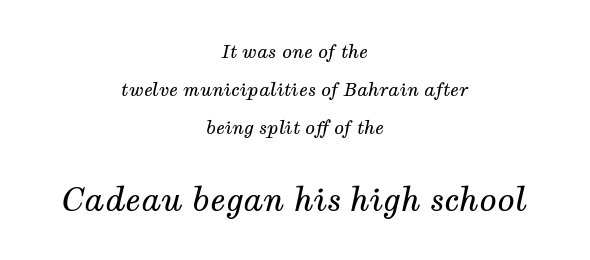
The image shows 32 px regular-weight serif type, italic (leaning right); set centered, loose line spacing (2.1x), normal letter spacing, not underlined; the second (bottom) block is 1.78x larger; medium stroke contrast and a medium x-height.
